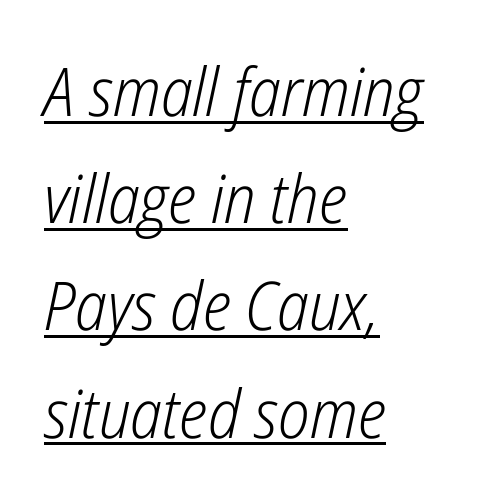
Q: Is the text bold? A: No.
Q: Is the text italic (slanted)? A: Yes, it leans right by about 12 degrees.
Q: Is the text underlined? A: Yes.
Q: How is the paragraph aligned? A: Left-aligned.
Q: Is the spacing between letters normal or unusually wide? A: Normal.
Q: Is the spacing between lines tight, normal or loose? A: Normal.
Q: Width (condensed, normal, or wide)? A: Condensed.
Q: Stroke contrast? A: Low.
Q: x-height? A: Medium.
Q: Monospaced? A: No.
